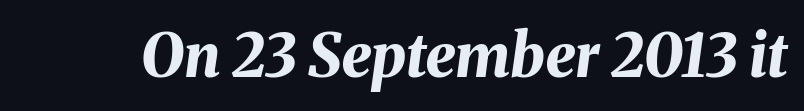
{"italic": "yes", "lean": "right", "slant_degrees": 8, "bold": "yes", "weight": "bold", "width": "normal", "stroke_contrast": "medium", "x_height": "medium", "monospaced": "no", "underline": "no", "letter_spacing": "normal", "letter_spacing_em": 0.0, "glyph_px": 60}
